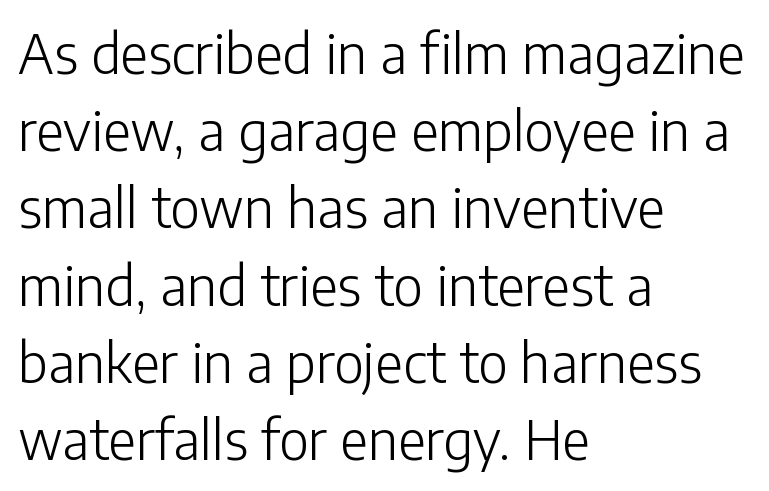
Q: Is the text bold? A: No.
Q: Is the text italic (slanted)? A: No, it is upright.
Q: Is the typeface a serif or a sans-serif typeface? A: Sans-serif.
Q: Is the text underlined? A: No.
Q: How is the paragraph aligned? A: Left-aligned.
Q: Is the spacing between letters normal or unusually wide? A: Normal.
Q: Is the spacing between lines tight, normal or loose? A: Normal.
Q: Width (condensed, normal, or wide)? A: Normal.
Q: Stroke contrast? A: Low.
Q: x-height? A: Medium.
Q: Monospaced? A: No.
